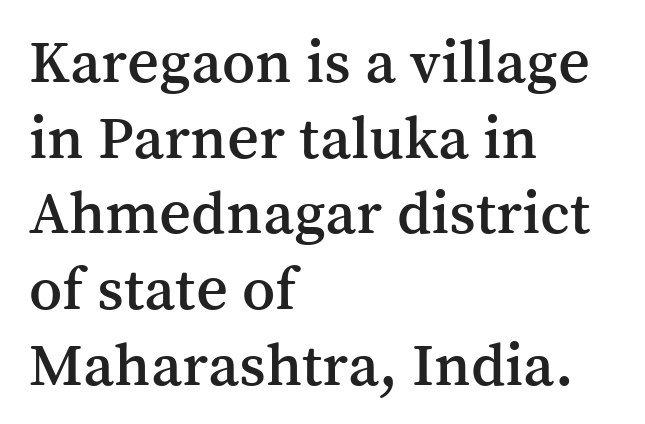
{"serif": "yes", "italic": "no", "width": "normal", "stroke_contrast": "medium", "x_height": "medium", "monospaced": "no", "underline": "no", "align": "left", "line_spacing_ratio": 1.22, "letter_spacing": "normal", "letter_spacing_em": 0.0, "glyph_px": 62}
